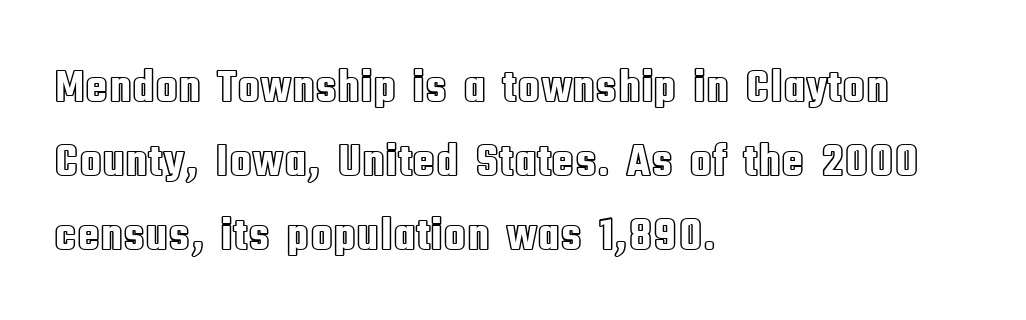
Q: Is the text italic (slanted)? A: No, it is upright.
Q: Is the text underlined? A: No.
Q: How is the paragraph aligned? A: Left-aligned.
Q: Is the spacing between letters normal or unusually wide? A: Normal.
Q: Is the spacing between lines tight, normal or loose? A: Normal.
Q: Width (condensed, normal, or wide)? A: Condensed.
Q: x-height? A: Large.
Q: Monospaced? A: No.
